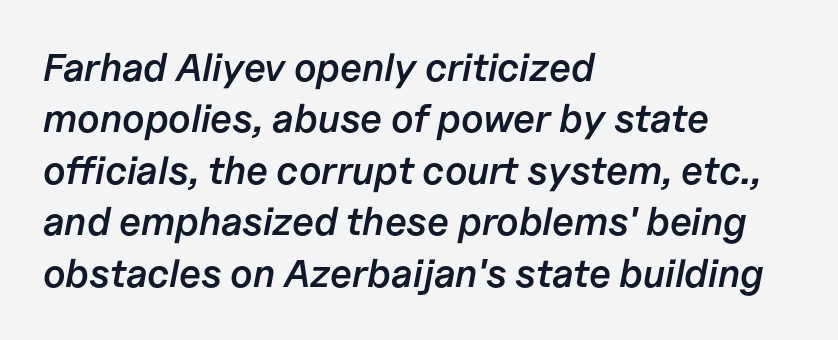
{"italic": "yes", "lean": "right", "slant_degrees": 11, "bold": "semi", "weight": "semibold", "width": "normal", "stroke_contrast": "low", "x_height": "medium", "monospaced": "no", "underline": "no", "align": "left", "line_spacing": "normal", "line_spacing_ratio": 1.32, "letter_spacing": "normal", "letter_spacing_em": 0.0, "glyph_px": 39}
